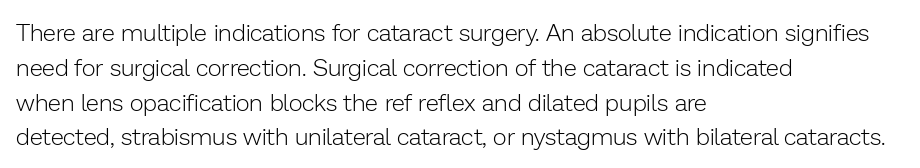
The image shows 24 px text type, upright; set left-aligned, normal line spacing (1.45x), normal letter spacing, not underlined.
